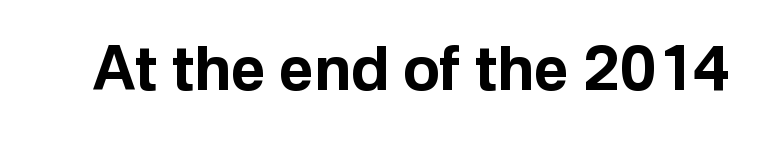
{"serif": "no", "italic": "no", "bold": "yes", "weight": "bold", "width": "normal", "stroke_contrast": "low", "x_height": "medium", "monospaced": "no", "underline": "no", "letter_spacing": "normal", "letter_spacing_em": 0.0, "glyph_px": 60}
